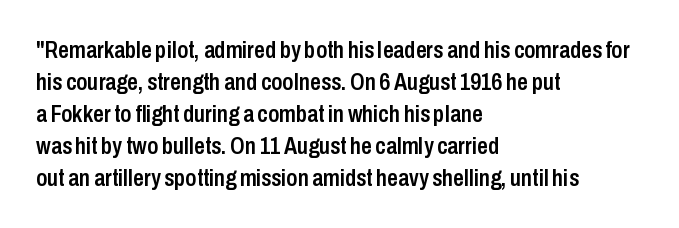
Q: Is the text bold? A: Semi-bold.
Q: Is the text italic (slanted)? A: No, it is upright.
Q: Is the text underlined? A: No.
Q: How is the paragraph aligned? A: Left-aligned.
Q: Is the spacing between letters normal or unusually wide? A: Normal.
Q: Is the spacing between lines tight, normal or loose? A: Normal.
